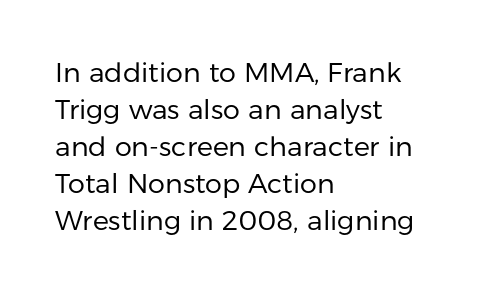
{"italic": "no", "bold": "no", "underline": "no", "align": "left", "line_spacing": "normal", "line_spacing_ratio": 1.37, "letter_spacing": "normal", "letter_spacing_em": 0.0, "glyph_px": 27}
